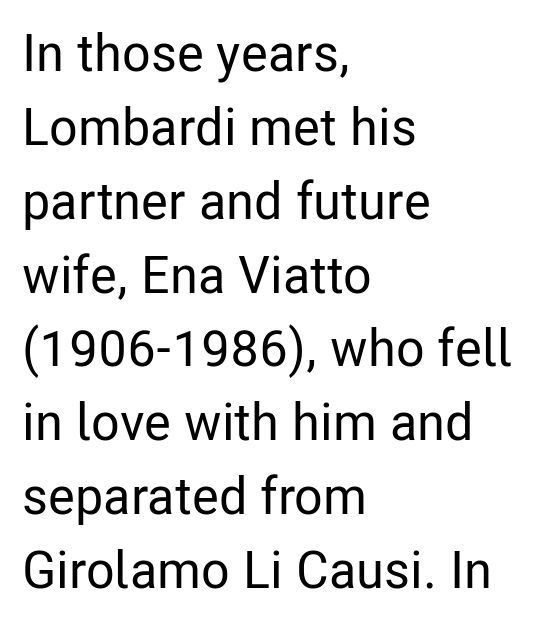
{"serif": "no", "italic": "no", "width": "condensed", "stroke_contrast": "low", "x_height": "medium", "monospaced": "no", "underline": "no", "align": "left", "line_spacing": "normal", "line_spacing_ratio": 1.42, "letter_spacing": "normal", "letter_spacing_em": 0.0, "glyph_px": 52}
